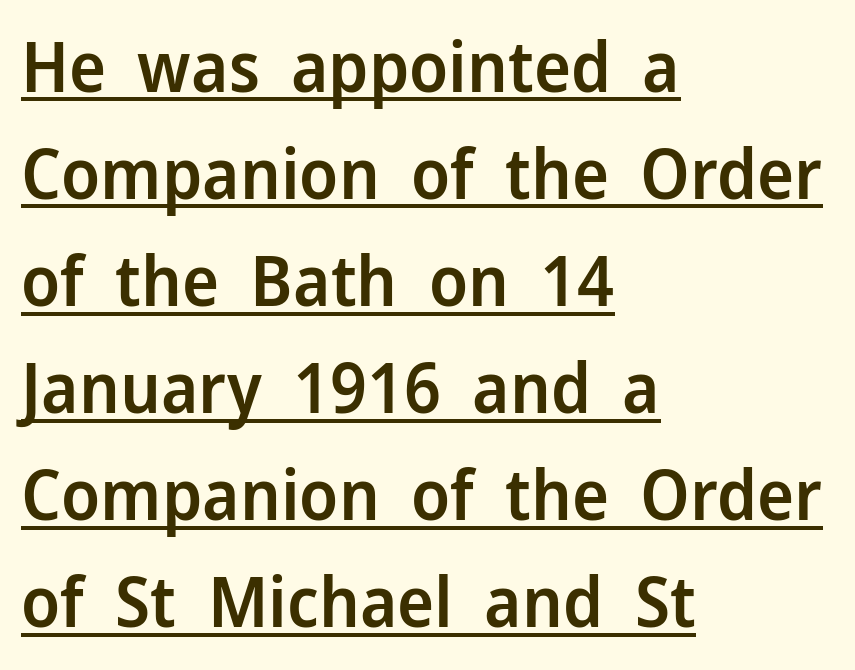
A typesetter would label this face a sans. A semibold gives these letters moderate extra thickness, short of bold. Short note: letters normally spaced. The rendering anchors every line to the left-hand side.
